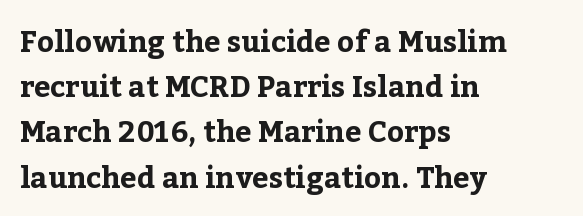
Q: Is the text bold? A: Yes.
Q: Is the text italic (slanted)? A: No, it is upright.
Q: Is the typeface a serif or a sans-serif typeface? A: Serif.
Q: Is the text underlined? A: No.
Q: How is the paragraph aligned? A: Left-aligned.
Q: Is the spacing between letters normal or unusually wide? A: Normal.
Q: Is the spacing between lines tight, normal or loose? A: Normal.
Q: Width (condensed, normal, or wide)? A: Normal.
Q: Stroke contrast? A: Low.
Q: x-height? A: Medium.
Q: Monospaced? A: No.
